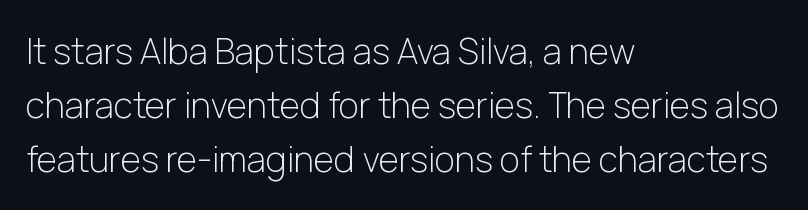
Q: Is the text bold? A: No.
Q: Is the text italic (slanted)? A: No, it is upright.
Q: Is the typeface a serif or a sans-serif typeface? A: Sans-serif.
Q: Is the text underlined? A: No.
Q: How is the paragraph aligned? A: Left-aligned.
Q: Is the spacing between letters normal or unusually wide? A: Normal.
Q: Is the spacing between lines tight, normal or loose? A: Normal.
Q: Width (condensed, normal, or wide)? A: Normal.
Q: Stroke contrast? A: Low.
Q: x-height? A: Medium.
Q: Monospaced? A: No.
